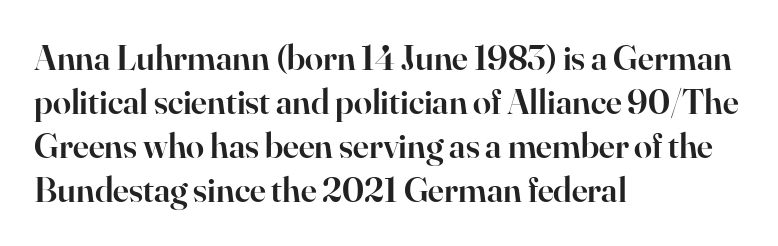
{"serif": "yes", "italic": "no", "bold": "semi", "weight": "semibold", "width": "normal", "stroke_contrast": "high", "x_height": "small", "monospaced": "no", "underline": "no", "align": "left", "line_spacing_ratio": 1.22, "letter_spacing": "normal", "letter_spacing_em": 0.0, "glyph_px": 36}
